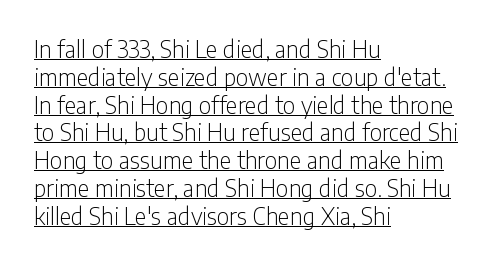
The image shows 23 px text type, upright; set left-aligned, line spacing 1.21x, normal letter spacing, underlined.
